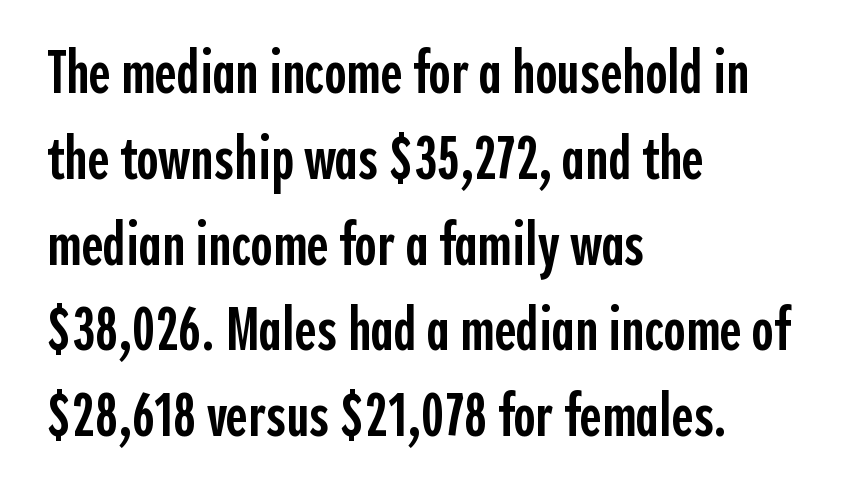
Q: Is the text bold? A: Semi-bold.
Q: Is the text italic (slanted)? A: No, it is upright.
Q: Is the typeface a serif or a sans-serif typeface? A: Sans-serif.
Q: Is the text underlined? A: No.
Q: How is the paragraph aligned? A: Left-aligned.
Q: Is the spacing between letters normal or unusually wide? A: Normal.
Q: Is the spacing between lines tight, normal or loose? A: Normal.
Q: Width (condensed, normal, or wide)? A: Condensed.
Q: x-height? A: Medium.
Q: Monospaced? A: No.
